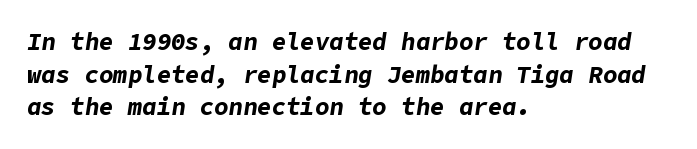
The vertical gap from one line to the next is medium. The foot of each line stays bare and open. There is no visible air inserted between adjacent glyphs. In terms of weight, the rendering is a true, heavy bold. The glyphs look as if they've been sheared to an angle.
